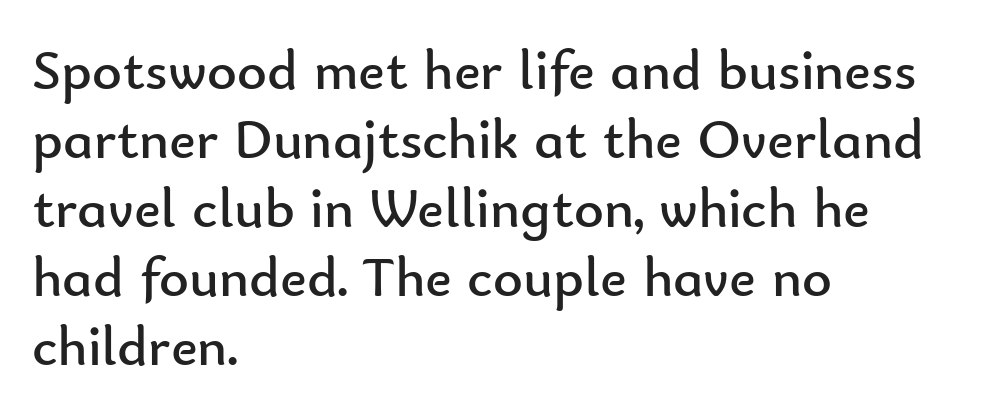
Q: Is the text bold? A: No.
Q: Is the text italic (slanted)? A: No, it is upright.
Q: Is the typeface a serif or a sans-serif typeface? A: Sans-serif.
Q: Is the text underlined? A: No.
Q: How is the paragraph aligned? A: Left-aligned.
Q: Is the spacing between letters normal or unusually wide? A: Normal.
Q: Width (condensed, normal, or wide)? A: Normal.
Q: Stroke contrast? A: Low.
Q: x-height? A: Small.
Q: Monospaced? A: No.
